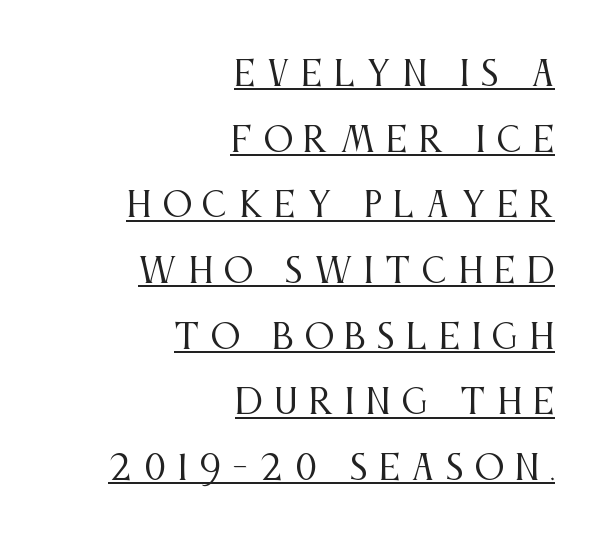
Underlining? Definitely there. Think of a printed novel: that variable character pitch is what you see here. Ordinary non-slanted type is in use. Old-style or modern, the face here clearly has serifs. Each word looks stretched out because of the extra space between its letters.
